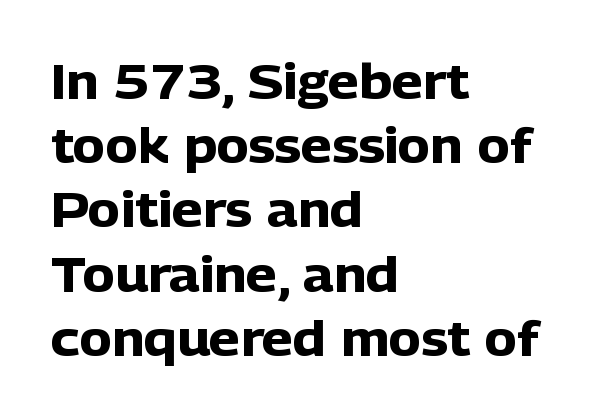
The image shows 49 px heavy sans-serif type, upright; set left-aligned, normal line spacing (1.31x), normal letter spacing, not underlined; low stroke contrast and a medium x-height.
